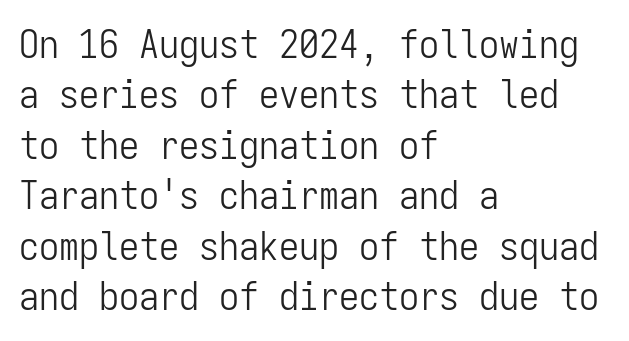
The image shows 40 px light, condensed sans-serif type, upright, monospaced; set left-aligned, normal line spacing (1.26x), normal letter spacing, not underlined; low stroke contrast and a medium x-height.
